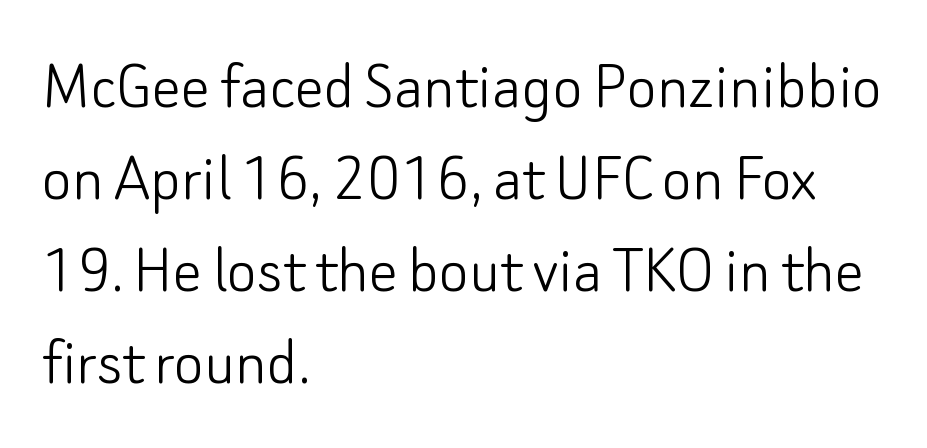
The image shows 72 px light sans-serif type, upright; set left-aligned, normal line spacing (1.28x), normal letter spacing, not underlined; low stroke contrast and a small x-height.
